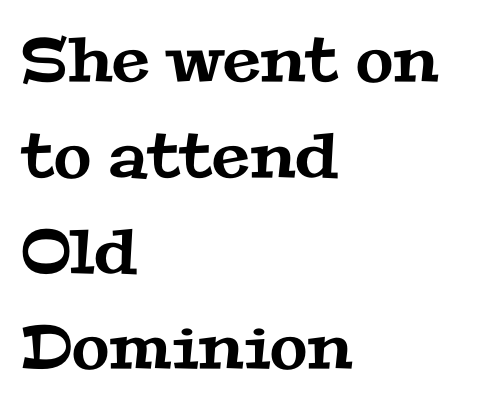
{"serif": "yes", "width": "wide", "stroke_contrast": "medium", "x_height": "medium", "monospaced": "no", "underline": "no", "align": "left", "line_spacing": "normal", "line_spacing_ratio": 1.57, "letter_spacing": "normal", "letter_spacing_em": 0.0, "glyph_px": 61}
